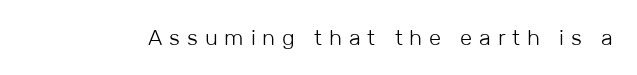
Q: Is the text bold? A: No.
Q: Is the text italic (slanted)? A: No, it is upright.
Q: Is the text underlined? A: No.
Q: Is the spacing between letters normal or unusually wide? A: Unusually wide.
